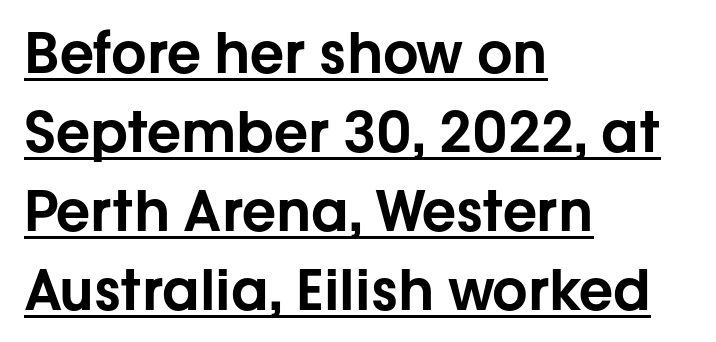
A typesetter would call this proportional, since set widths differ per character. Classification — sans serif. A student would call this left alignment; a typographer would say flush left, rag right. Italic? Not at all — the glyphs are vertical. Honestly, the underline is the first thing you notice here. Line spacing here is normal.
